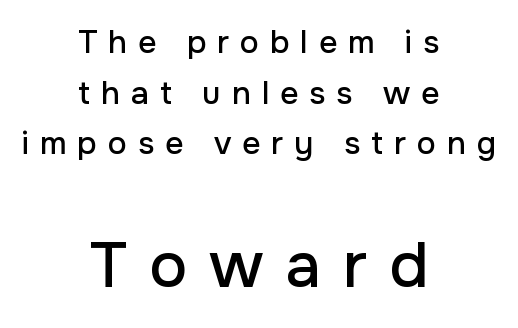
Which chunk is bigger? The second one — the bottom block dwarfs the top. The glyphs are unaccompanied by any horizontal stroke below them. The setting favours the middle, as headings and verse often do. The tracking jumps out immediately: characters are airy and widely separated.
